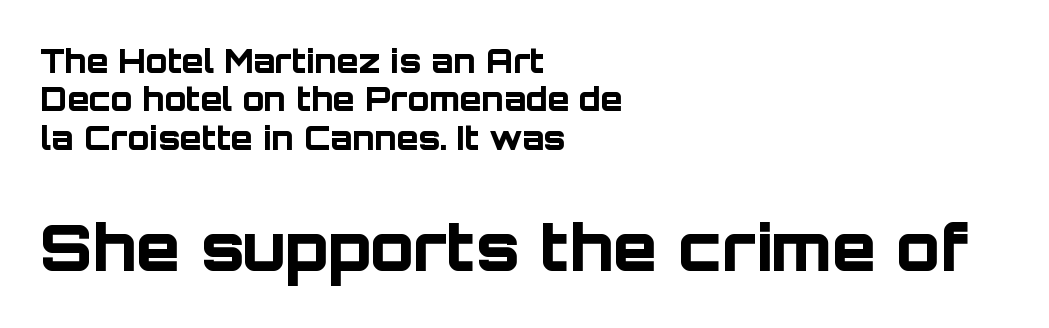
Font category for this specimen: sans-serif. This rendering leaves character spacing at its baseline value. Every character sits straight up, as roman type does. All the whitespace from short lines collects on the right. The block sitting lower on the canvas is the one with enlarged characters.
